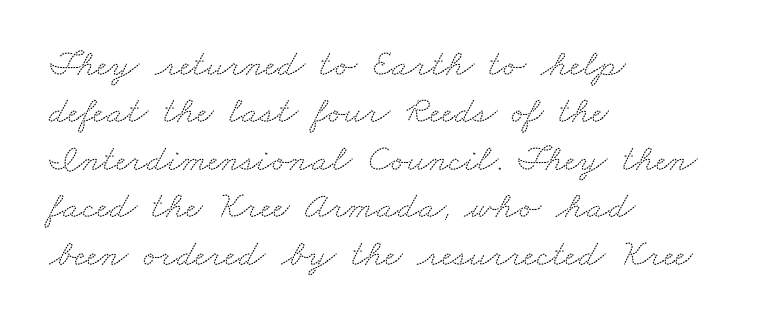
The image shows 38 px wide serif type; set left-aligned, normal line spacing (1.25x), normal letter spacing, not underlined; medium stroke contrast and a small x-height.
